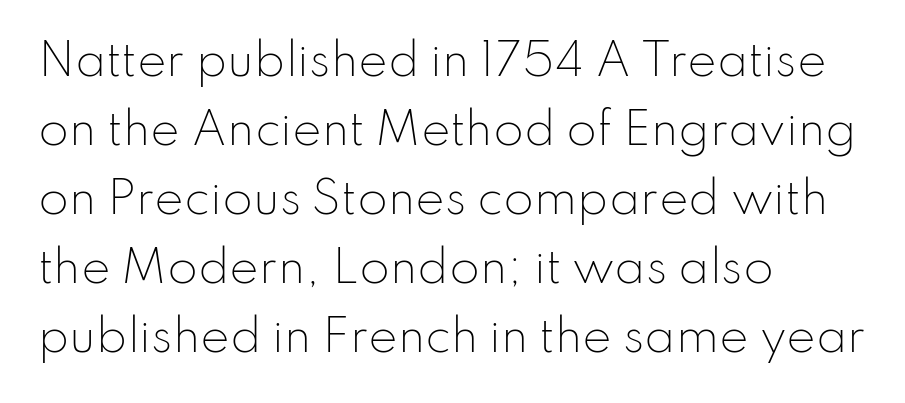
The image shows 44 px light sans-serif type, upright; set left-aligned, normal line spacing (1.57x), normal letter spacing, not underlined; low stroke contrast and a small x-height.
